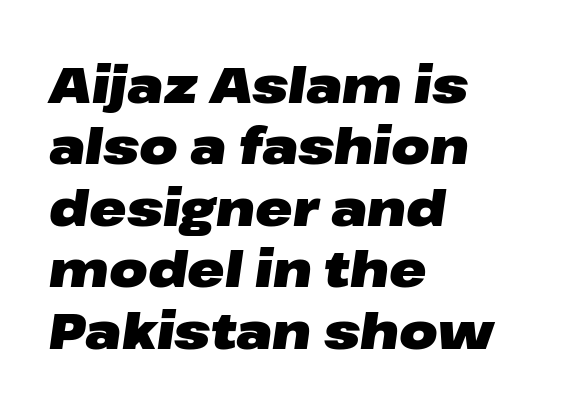
The image shows 50 px heavy, wide type, italic (leaning right); set left-aligned, line spacing 1.23x, normal letter spacing, not underlined; low stroke contrast and a medium x-height.
